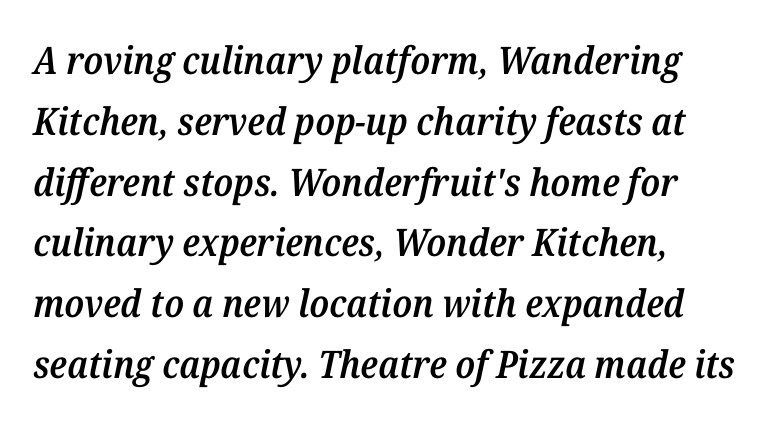
What kind of face is this? One with serifs. Each new line begins a customary step beneath the previous one. One-word summary of the alignment: left. Check the space under the baseline: it is left empty.
